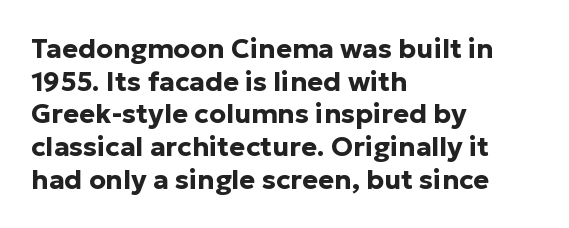
The image shows 27 px bold type, upright; set left-aligned, line spacing 1.21x, normal letter spacing, not underlined.
